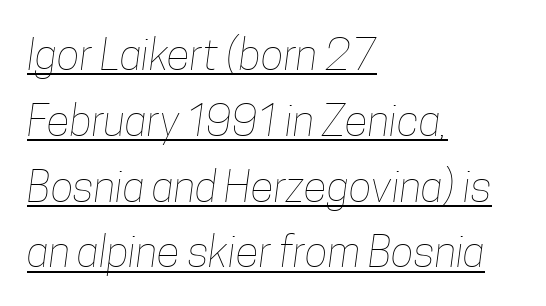
Where is the straight margin? On the left. You could not count columns in this text — the font is proportionally spaced. The lettering is marked with a stroke running underneath it. No chunkiness to these letters — they're not bold. Quick note: interline space is typical.
